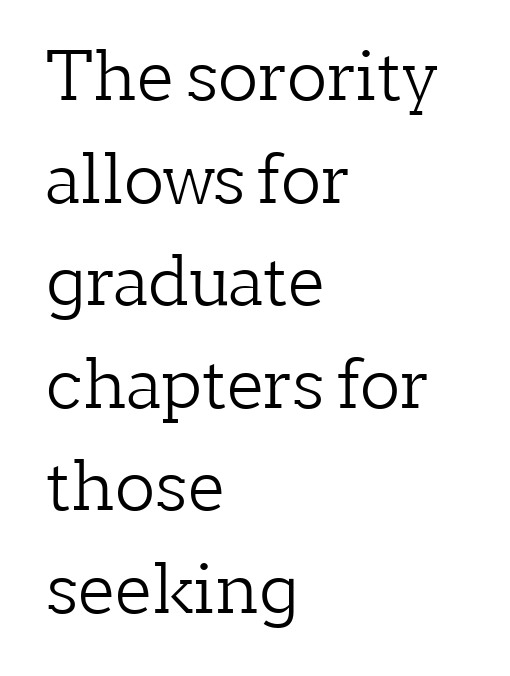
{"serif": "yes", "italic": "no", "bold": "no", "weight": "light", "width": "normal", "stroke_contrast": "low", "x_height": "medium", "monospaced": "no", "underline": "no", "align": "left", "line_spacing": "normal", "line_spacing_ratio": 1.53, "letter_spacing": "normal", "letter_spacing_em": 0.0, "glyph_px": 67}
